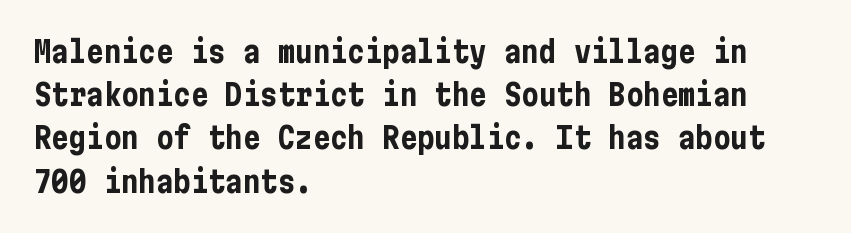
The image shows 29 px bold, condensed sans-serif type, upright; set left-aligned, normal line spacing (1.49x), normal letter spacing, not underlined; low stroke contrast and a medium x-height.
